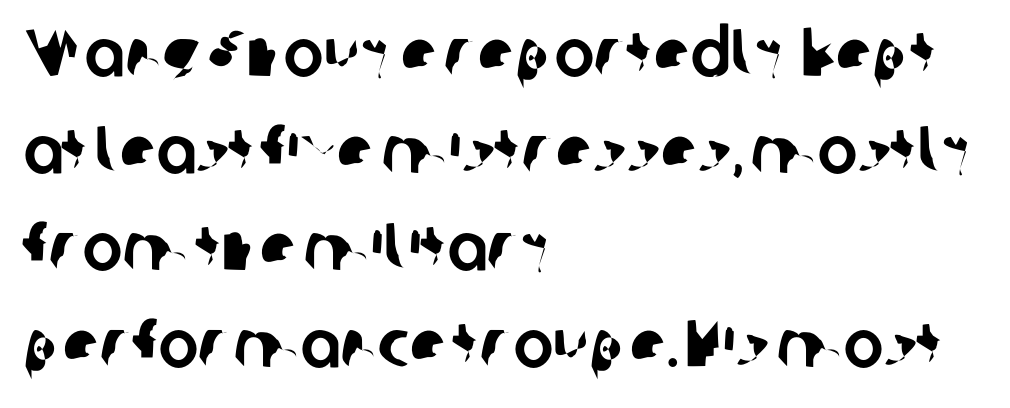
Varying glyph widths throughout — classic text-font behaviour. Layout note: lines flush left. Underlining? Definitely not there. Notice how descenders clear the ascenders below comfortably — that's standard leading.
